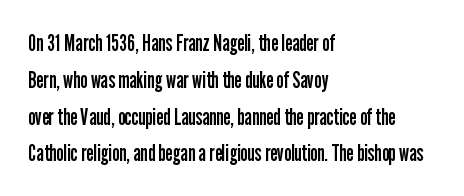
{"italic": "no", "bold": "no", "underline": "no", "align": "left", "line_spacing": "normal", "line_spacing_ratio": 1.6, "letter_spacing": "normal", "letter_spacing_em": 0.0, "glyph_px": 23}
